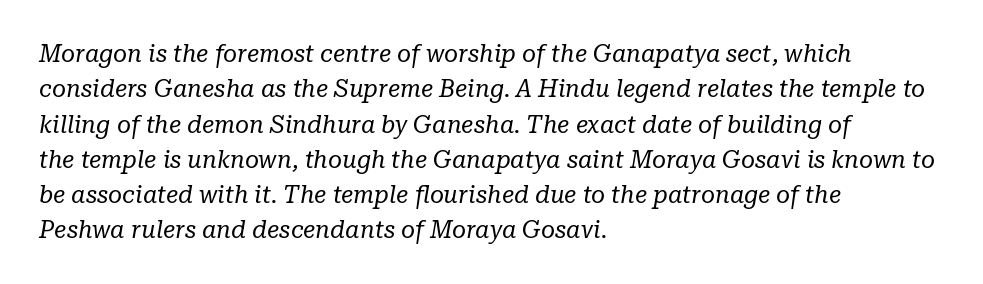
The image shows 24 px text type, italic (leaning right); set left-aligned, normal line spacing (1.47x), normal letter spacing, not underlined.
